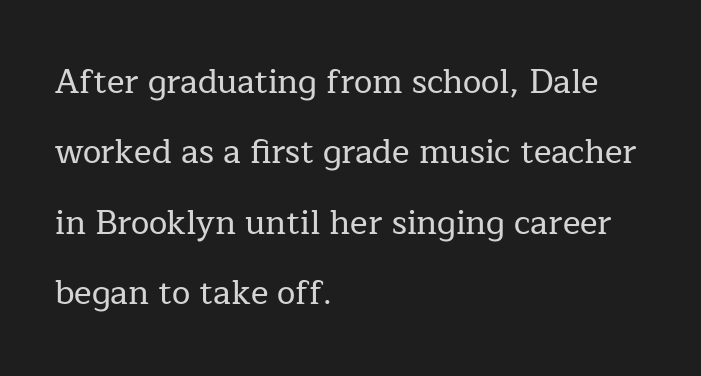
Q: Is the text italic (slanted)? A: No, it is upright.
Q: Is the typeface a serif or a sans-serif typeface? A: Serif.
Q: Is the text underlined? A: No.
Q: How is the paragraph aligned? A: Left-aligned.
Q: Is the spacing between letters normal or unusually wide? A: Normal.
Q: Is the spacing between lines tight, normal or loose? A: Loose.
Q: Width (condensed, normal, or wide)? A: Normal.
Q: Stroke contrast? A: Low.
Q: x-height? A: Medium.
Q: Monospaced? A: No.
